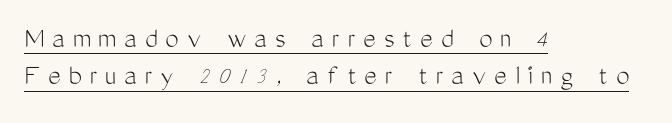
A typesetter would call this proportional, since set widths differ per character. These lines have a slow, spaced-out rhythm from letter to letter. Does the lettering tilt? It doesn't — this is upright. Summary of weight: not heavy and not bold. Layout note: lines flush left. What decoration does the sample have? An underline.
